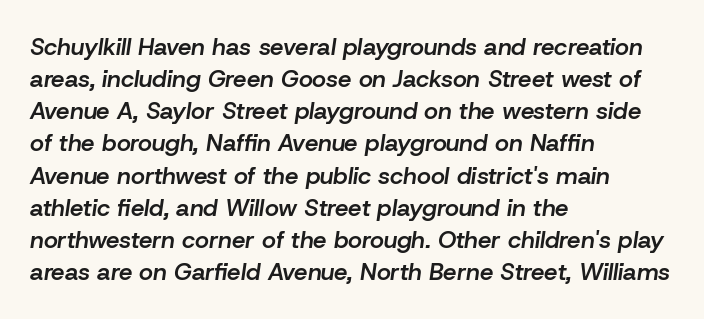
This sample uses plain, unmodified letter spacing. If you drew a ruler down the left edge, every line would touch it. Successive baselines arrive at the customary interval. This rendering features lettering with no underline.
